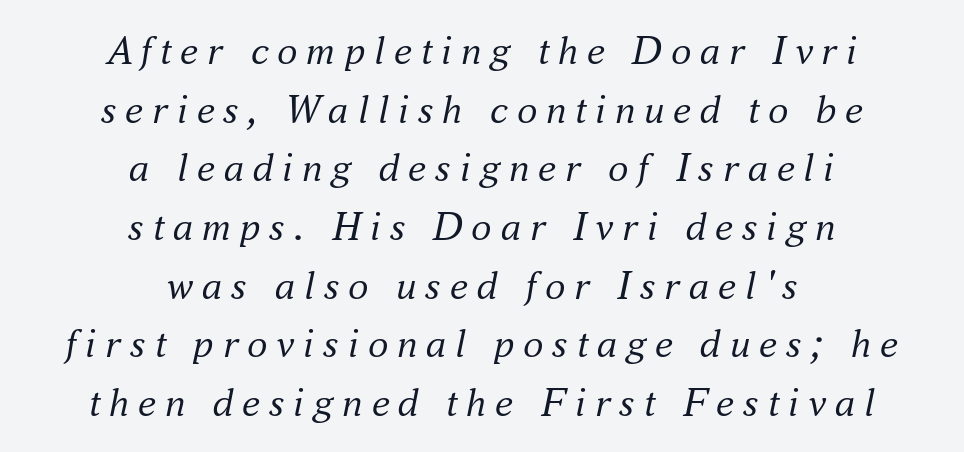
{"serif": "yes", "italic": "yes", "lean": "right", "slant_degrees": 16, "bold": "no", "weight": "regular", "width": "normal", "stroke_contrast": "medium", "x_height": "small", "monospaced": "no", "underline": "no", "align": "center", "line_spacing": "normal", "line_spacing_ratio": 1.43, "letter_spacing": "wide", "letter_spacing_em": 0.21, "glyph_px": 41}
